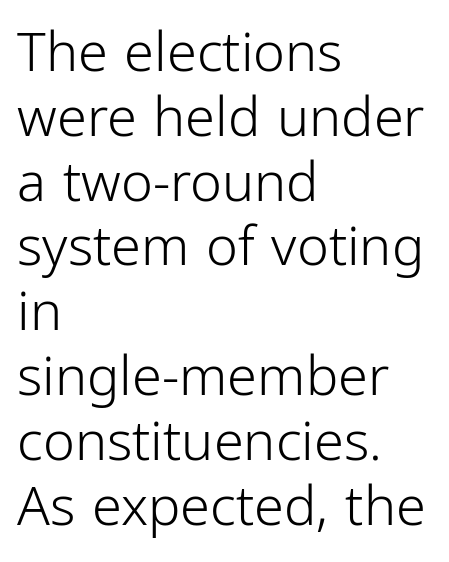
Q: Is the text bold? A: No.
Q: Is the text italic (slanted)? A: No, it is upright.
Q: Is the typeface a serif or a sans-serif typeface? A: Sans-serif.
Q: Is the text underlined? A: No.
Q: How is the paragraph aligned? A: Left-aligned.
Q: Is the spacing between letters normal or unusually wide? A: Normal.
Q: Width (condensed, normal, or wide)? A: Condensed.
Q: Stroke contrast? A: Low.
Q: x-height? A: Medium.
Q: Monospaced? A: No.
